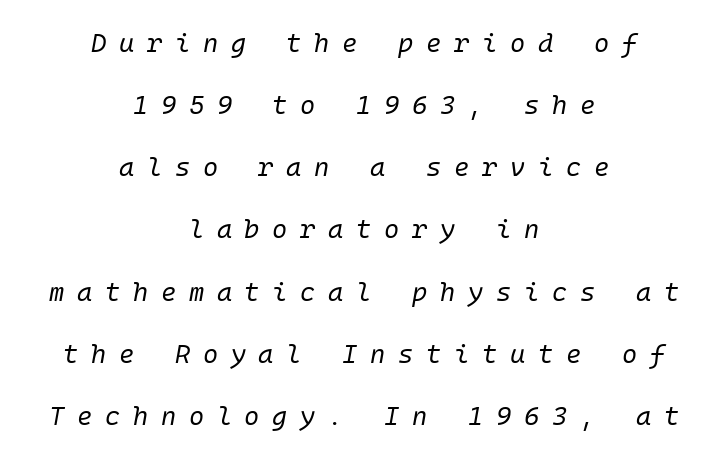
{"italic": "yes", "lean": "right", "slant_degrees": 10, "bold": "no", "underline": "no", "align": "center", "line_spacing": "loose", "line_spacing_ratio": 2.39, "letter_spacing": "wide", "letter_spacing_em": 0.49, "glyph_px": 26}
